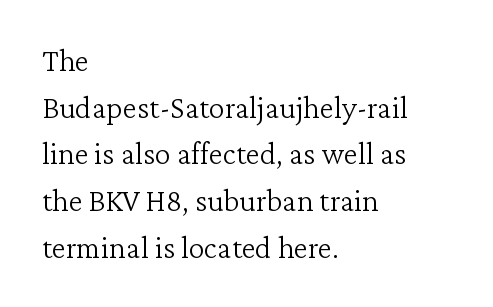
Honestly, the row spacing looks completely unremarkable. The baseline area is clear. These lines are rendered in a variable-pitch font. The font's upright variant was chosen for this text. Classification — serif.
